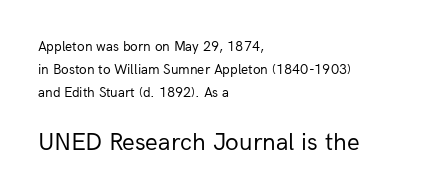
The image shows 25 px text type, upright; set left-aligned, normal line spacing (1.64x), normal letter spacing, not underlined; the second (bottom) block is 1.79x larger.
